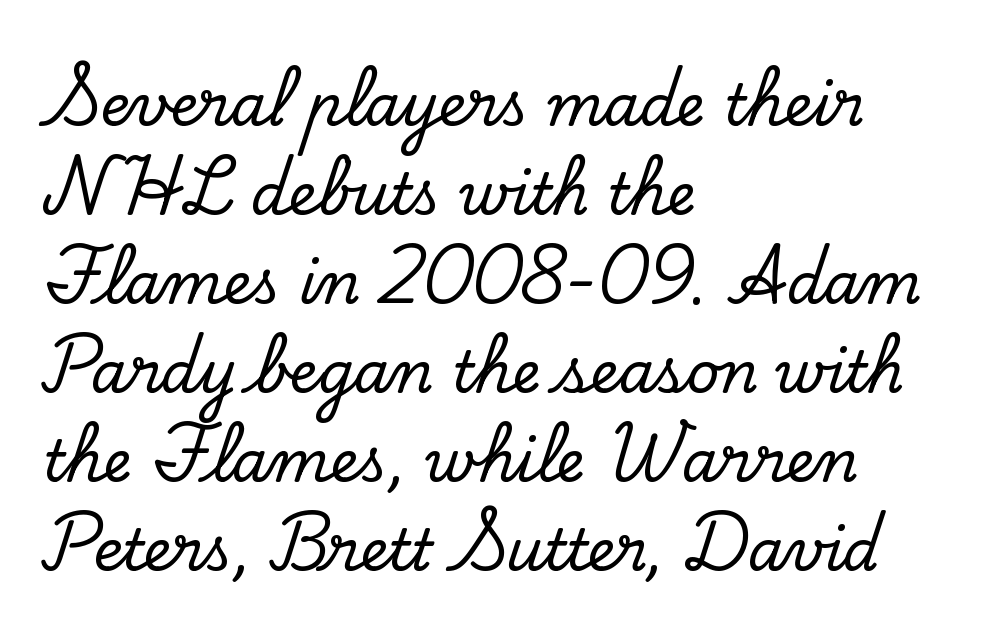
Q: Is the text italic (slanted)? A: Yes.
Q: Is the typeface a serif or a sans-serif typeface? A: Serif.
Q: Is the text underlined? A: No.
Q: How is the paragraph aligned? A: Left-aligned.
Q: Is the spacing between letters normal or unusually wide? A: Normal.
Q: Is the spacing between lines tight, normal or loose? A: Normal.
Q: Width (condensed, normal, or wide)? A: Normal.
Q: Stroke contrast? A: Low.
Q: x-height? A: Small.
Q: Monospaced? A: No.
